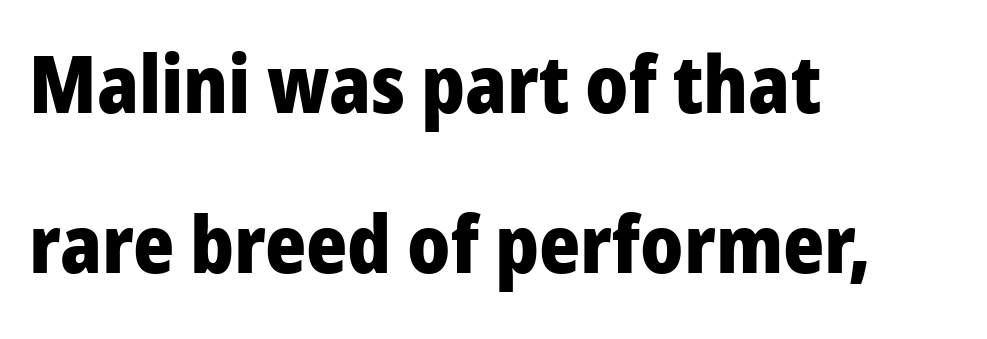
The image shows 79 px heavy sans-serif type, upright; set left-aligned, loose line spacing (2.03x), normal letter spacing, not underlined; low stroke contrast and a medium x-height.
